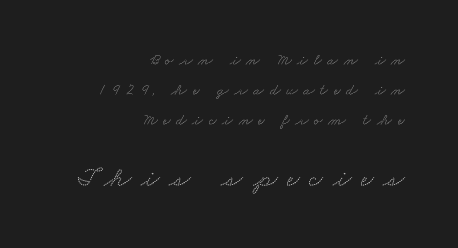
{"serif": "yes", "width": "wide", "stroke_contrast": "medium", "x_height": "small", "monospaced": "no", "underline": "no", "align": "right", "line_spacing_ratio": 1.88, "letter_spacing": "wide", "letter_spacing_em": 0.34, "larger_block": "second", "size_ratio": 1.75, "glyph_px": 28}
